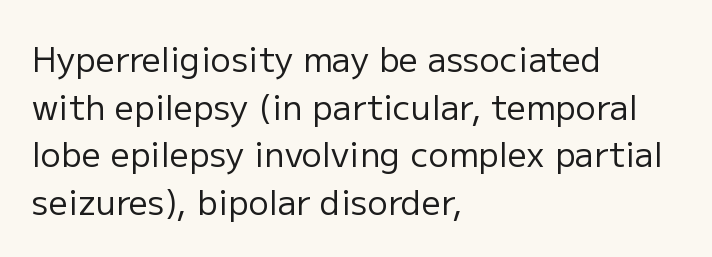
Q: Is the text bold? A: No.
Q: Is the text italic (slanted)? A: No, it is upright.
Q: Is the typeface a serif or a sans-serif typeface? A: Sans-serif.
Q: Is the text underlined? A: No.
Q: How is the paragraph aligned? A: Left-aligned.
Q: Is the spacing between letters normal or unusually wide? A: Normal.
Q: Is the spacing between lines tight, normal or loose? A: Normal.
Q: Width (condensed, normal, or wide)? A: Normal.
Q: Stroke contrast? A: Low.
Q: x-height? A: Medium.
Q: Monospaced? A: No.
